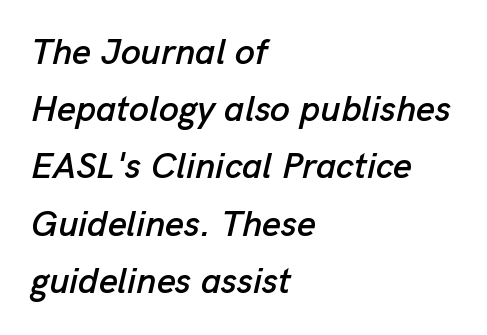
{"italic": "yes", "lean": "right", "slant_degrees": 13, "width": "normal", "stroke_contrast": "low", "x_height": "medium", "monospaced": "no", "underline": "no", "align": "left", "line_spacing": "normal", "line_spacing_ratio": 1.59, "letter_spacing": "normal", "letter_spacing_em": 0.0, "glyph_px": 36}
